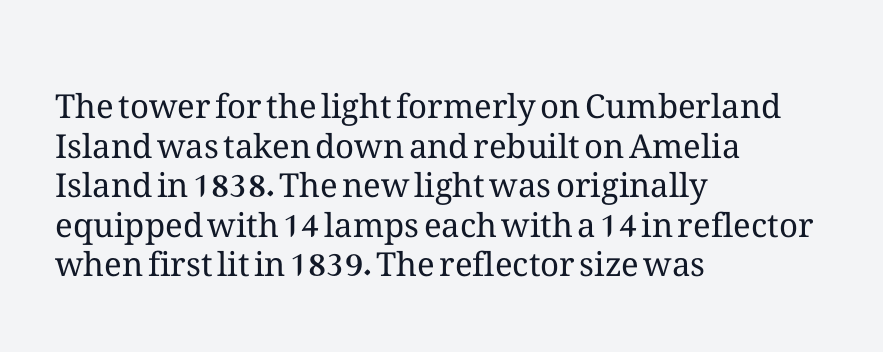
The image shows 33 px regular-weight type, upright; set left-aligned, line spacing 1.2x, normal letter spacing, not underlined; medium stroke contrast and a medium x-height.
